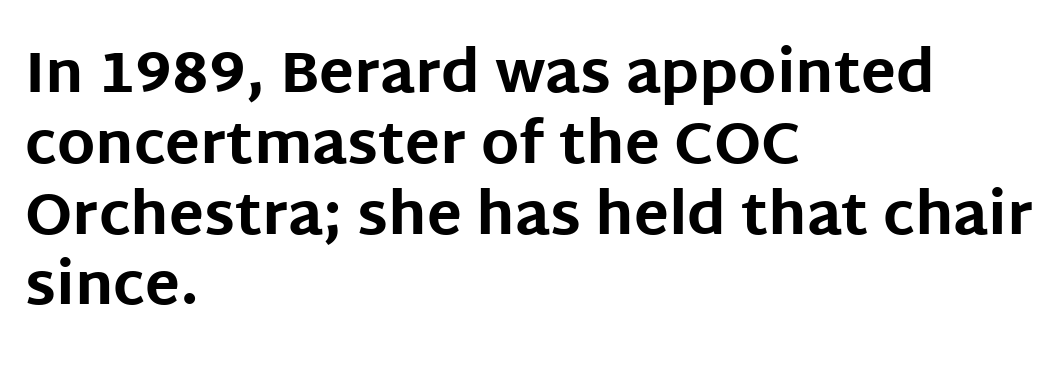
The image shows 58 px bold sans-serif type, upright; set left-aligned, line spacing 1.22x, normal letter spacing, not underlined; low stroke contrast and a large x-height.
